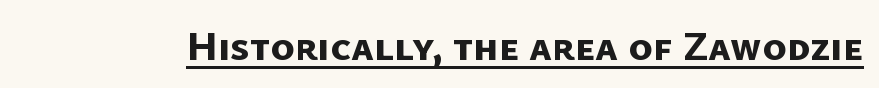
Q: Is the text bold? A: Yes.
Q: Is the typeface a serif or a sans-serif typeface? A: Sans-serif.
Q: Is the text underlined? A: Yes.
Q: Is the spacing between letters normal or unusually wide? A: Normal.
Q: Width (condensed, normal, or wide)? A: Normal.
Q: Stroke contrast? A: Low.
Q: x-height? A: Medium.
Q: Monospaced? A: No.
